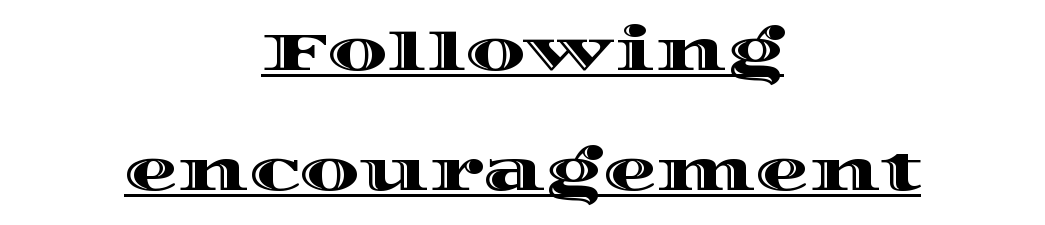
{"italic": "no", "width": "wide", "x_height": "large", "monospaced": "no", "underline": "yes", "align": "center", "line_spacing": "loose", "line_spacing_ratio": 2.22, "letter_spacing": "normal", "letter_spacing_em": 0.0, "glyph_px": 54}
